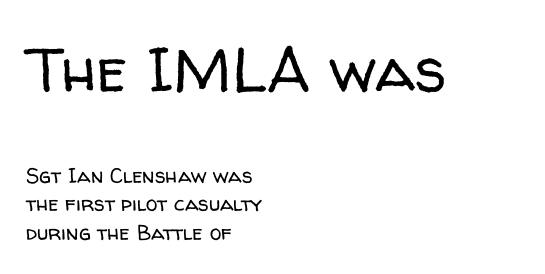
Q: Is the text bold? A: No.
Q: Is the text italic (slanted)? A: No, it is upright.
Q: Is the typeface a serif or a sans-serif typeface? A: Sans-serif.
Q: Is the text underlined? A: No.
Q: How is the paragraph aligned? A: Left-aligned.
Q: Is the spacing between letters normal or unusually wide? A: Normal.
Q: Is the spacing between lines tight, normal or loose? A: Normal.
Q: Which block of text is set in a larger size, the first (top) or the second (bottom)? A: The first (top) one.
Q: Width (condensed, normal, or wide)? A: Normal.
Q: Stroke contrast? A: Low.
Q: x-height? A: Medium.
Q: Monospaced? A: No.
